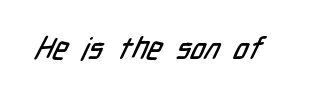
The image shows 31 px condensed sans-serif type; set normal letter spacing, not underlined; low stroke contrast and a medium x-height.
